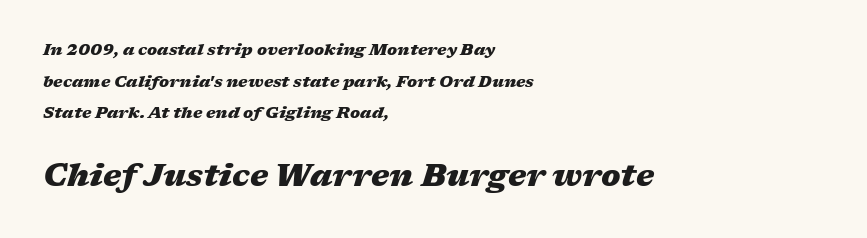
Q: Is the text bold? A: Yes.
Q: Is the text italic (slanted)? A: Yes, it leans right by about 17 degrees.
Q: Is the text underlined? A: No.
Q: How is the paragraph aligned? A: Left-aligned.
Q: Is the spacing between letters normal or unusually wide? A: Normal.
Q: Is the spacing between lines tight, normal or loose? A: Loose.
Q: Which block of text is set in a larger size, the first (top) or the second (bottom)? A: The second (bottom) one.
Q: Width (condensed, normal, or wide)? A: Wide.
Q: Stroke contrast? A: Medium.
Q: x-height? A: Medium.
Q: Monospaced? A: No.
